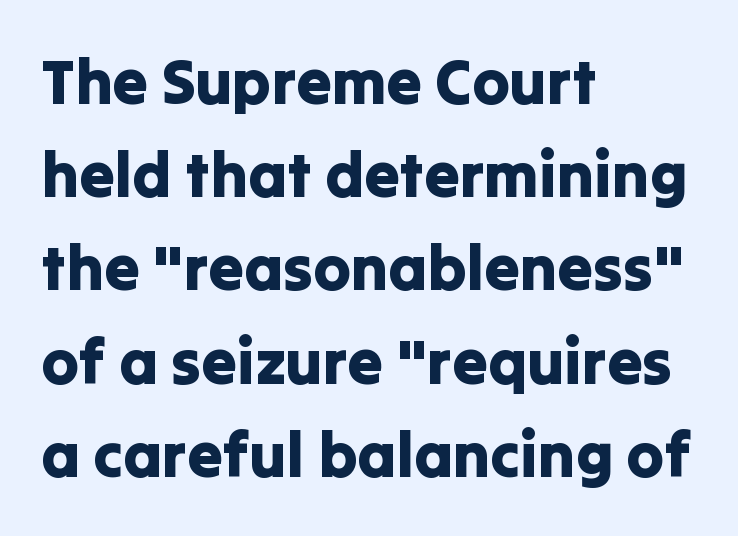
The image shows 63 px sans-serif type, upright; set left-aligned, normal line spacing (1.48x), normal letter spacing, not underlined; low stroke contrast and a medium x-height.
